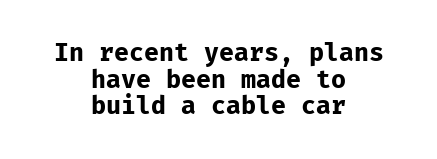
Q: Is the text bold? A: Yes.
Q: Is the text italic (slanted)? A: No, it is upright.
Q: Is the text underlined? A: No.
Q: How is the paragraph aligned? A: Centered.
Q: Is the spacing between letters normal or unusually wide? A: Normal.
Q: Is the spacing between lines tight, normal or loose? A: Tight.
